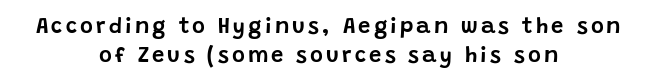
Rows of type keep a routine distance in the vertical direction. Compared with a flush-left layout, this one balances lines on the center instead. Is there any slant? The stems are plumb. Glance below the letters and you will spot only blank space.
